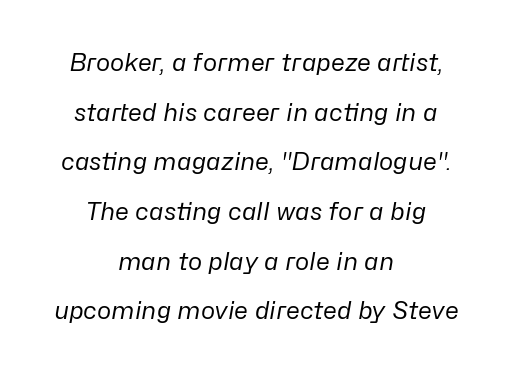
{"italic": "yes", "lean": "right", "slant_degrees": 10, "bold": "no", "underline": "no", "align": "center", "line_spacing": "loose", "line_spacing_ratio": 2.07, "letter_spacing": "normal", "letter_spacing_em": 0.0, "glyph_px": 24}
